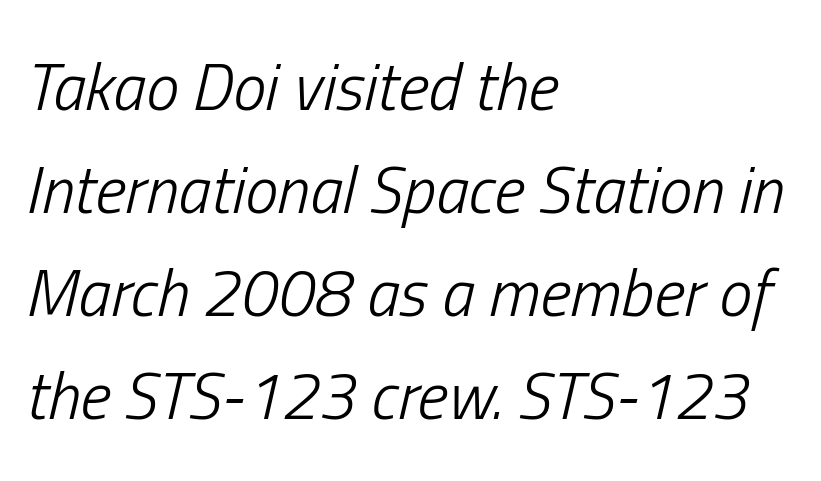
Q: Is the text bold? A: No.
Q: Is the text italic (slanted)? A: Yes, it leans right by about 13 degrees.
Q: Is the text underlined? A: No.
Q: How is the paragraph aligned? A: Left-aligned.
Q: Is the spacing between letters normal or unusually wide? A: Normal.
Q: Is the spacing between lines tight, normal or loose? A: Normal.
Q: Width (condensed, normal, or wide)? A: Condensed.
Q: Stroke contrast? A: Low.
Q: x-height? A: Medium.
Q: Monospaced? A: No.
